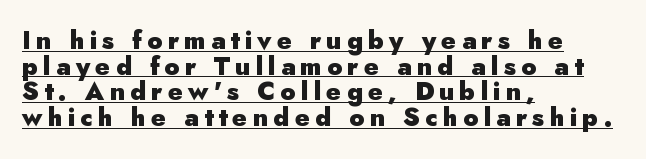
The image shows 25 px bold type, upright; set left-aligned, tight line spacing (1.03x), unusually wide letter spacing (+0.21 em), underlined.
